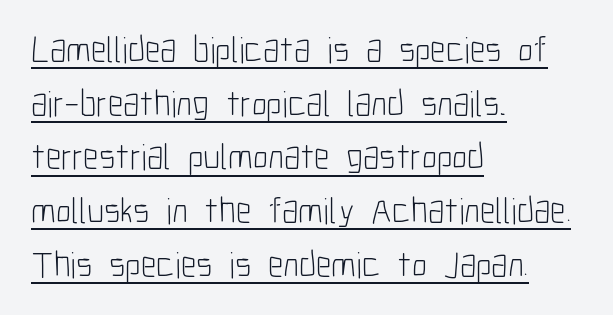
A continuous stroke trails under the words, as in a hyperlink. Ascenders rise straight up at ninety degrees. This sample is left-justified, so line endings fall wherever the words run out. The face used here is a sans, in the tradition of grotesques and geometrics.
